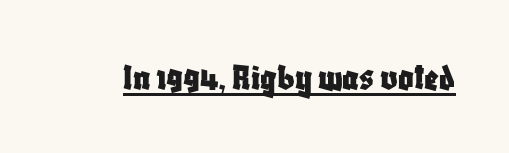
{"serif": "no", "italic": "no", "width": "condensed", "stroke_contrast": "low", "x_height": "large", "monospaced": "no", "underline": "yes", "letter_spacing": "normal", "letter_spacing_em": 0.0, "glyph_px": 38}
